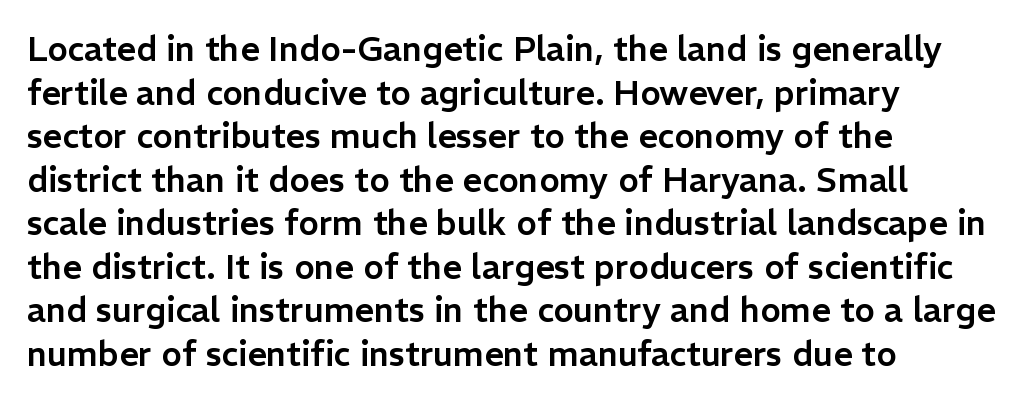
Underlining? Definitely not there. Each letter's strokes conclude bluntly, with no projecting serifs. The letters advance in unequal steps, a hallmark of proportional type. A typesetter would call this leading conventional body-copy spacing.
